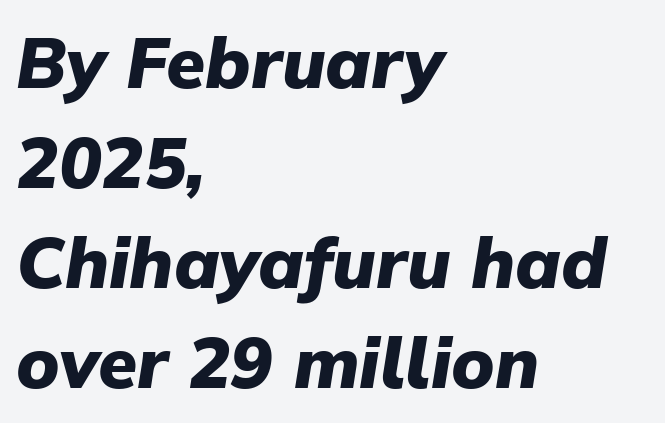
{"italic": "yes", "lean": "right", "slant_degrees": 9, "bold": "yes", "weight": "heavy", "width": "normal", "stroke_contrast": "low", "x_height": "medium", "monospaced": "no", "underline": "no", "align": "left", "line_spacing": "normal", "line_spacing_ratio": 1.41, "letter_spacing": "normal", "letter_spacing_em": 0.0, "glyph_px": 71}
